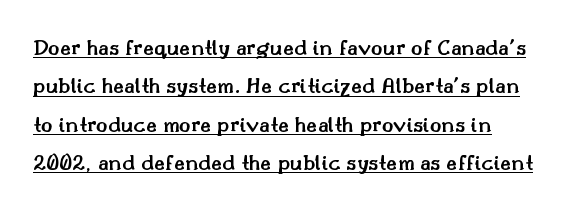
The image shows 24 px text type, upright; set normal line spacing (1.6x), normal letter spacing, underlined.
